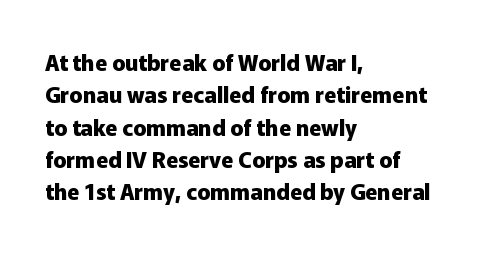
The image shows 22 px bold type, upright; set left-aligned, normal line spacing (1.47x), normal letter spacing, not underlined.
